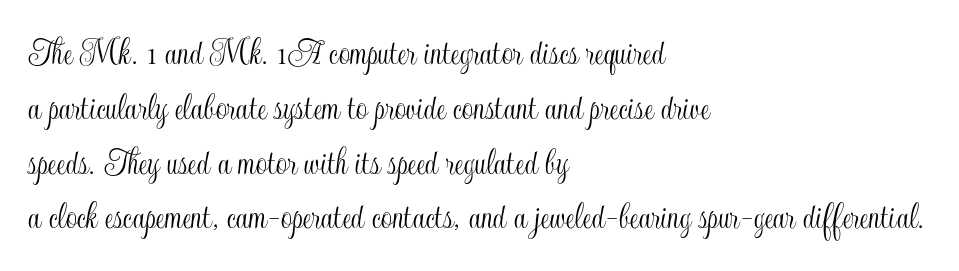
Q: Is the text italic (slanted)? A: Yes.
Q: Is the text underlined? A: No.
Q: How is the paragraph aligned? A: Left-aligned.
Q: Is the spacing between letters normal or unusually wide? A: Normal.
Q: Is the spacing between lines tight, normal or loose? A: Normal.
Q: Width (condensed, normal, or wide)? A: Condensed.
Q: x-height? A: Small.
Q: Monospaced? A: No.
